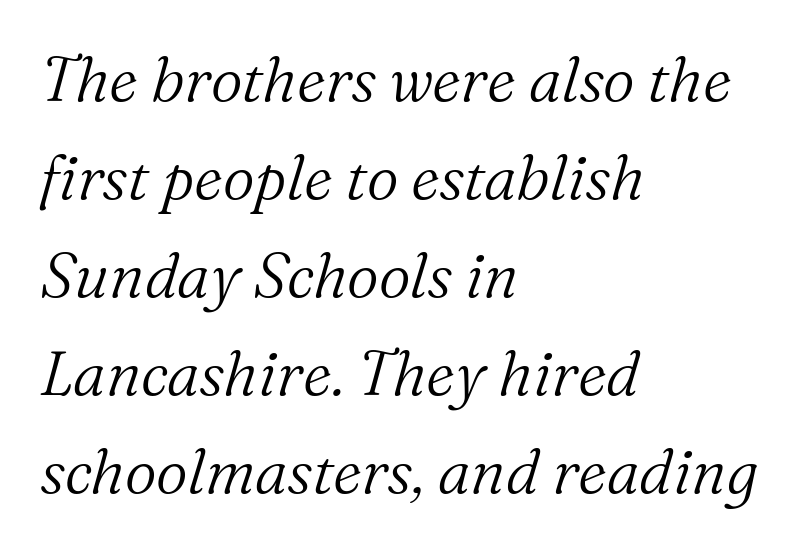
The image shows 62 px light serif type, italic (leaning right); set left-aligned, normal line spacing (1.58x), normal letter spacing, not underlined; medium stroke contrast and a medium x-height.
